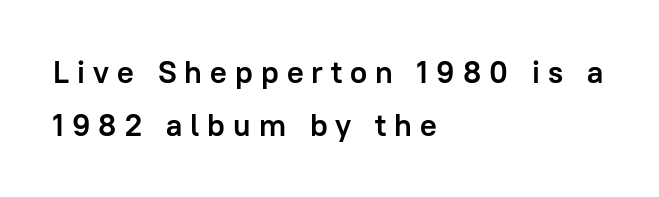
{"serif": "no", "italic": "no", "bold": "yes", "weight": "semibold", "width": "normal", "stroke_contrast": "low", "x_height": "medium", "monospaced": "no", "underline": "no", "align": "left", "line_spacing": "normal", "line_spacing_ratio": 1.7, "letter_spacing": "wide", "letter_spacing_em": 0.26, "glyph_px": 31}
